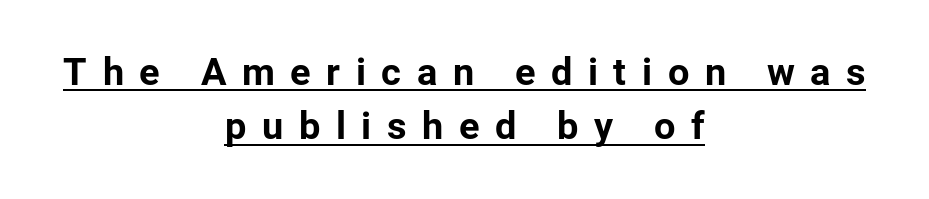
{"serif": "no", "italic": "no", "bold": "yes", "weight": "bold", "width": "normal", "stroke_contrast": "low", "x_height": "medium", "monospaced": "no", "underline": "yes", "align": "center", "line_spacing": "normal", "line_spacing_ratio": 1.43, "letter_spacing": "wide", "letter_spacing_em": 0.41, "glyph_px": 38}
